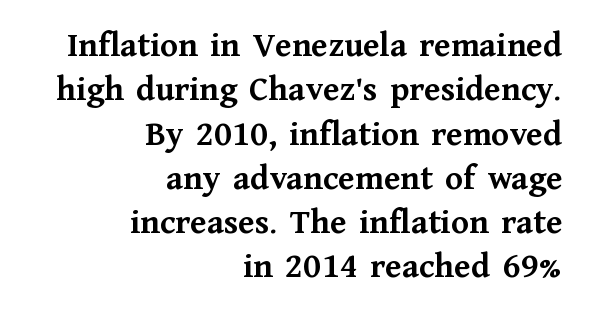
Q: Is the text bold? A: Yes.
Q: Is the text italic (slanted)? A: No, it is upright.
Q: Is the typeface a serif or a sans-serif typeface? A: Serif.
Q: Is the text underlined? A: No.
Q: How is the paragraph aligned? A: Right-aligned.
Q: Is the spacing between letters normal or unusually wide? A: Normal.
Q: Width (condensed, normal, or wide)? A: Normal.
Q: Stroke contrast? A: Medium.
Q: x-height? A: Medium.
Q: Monospaced? A: No.
